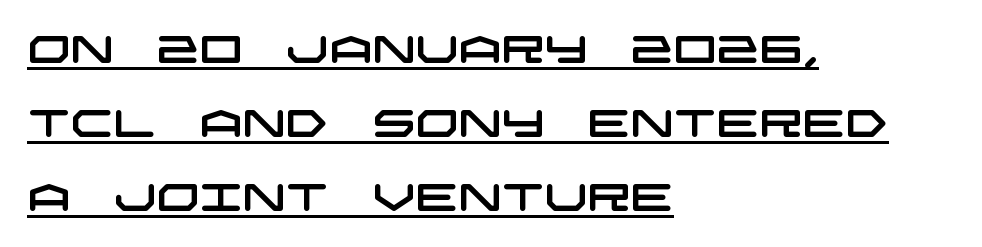
Q: Is the typeface a serif or a sans-serif typeface? A: Sans-serif.
Q: Is the text underlined? A: Yes.
Q: How is the paragraph aligned? A: Left-aligned.
Q: Is the spacing between letters normal or unusually wide? A: Normal.
Q: Is the spacing between lines tight, normal or loose? A: Loose.
Q: Width (condensed, normal, or wide)? A: Wide.
Q: Stroke contrast? A: Low.
Q: x-height? A: Large.
